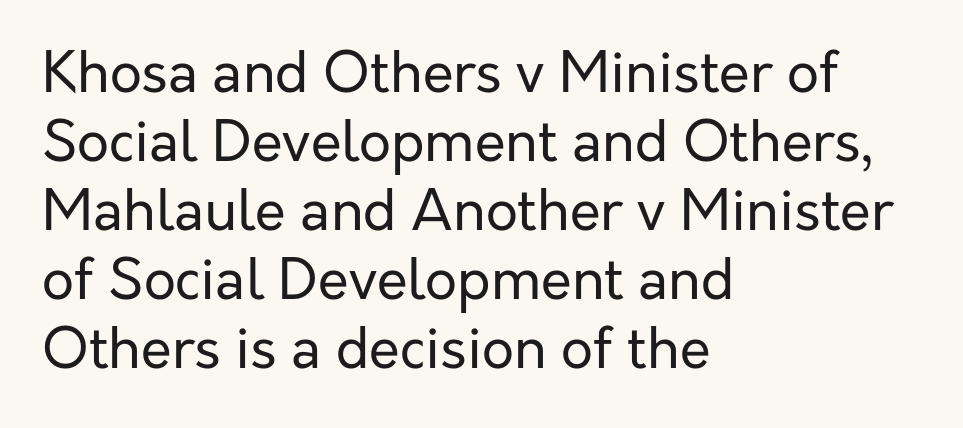
The image shows 56 px regular-weight sans-serif type, upright; set left-aligned, line spacing 1.23x, normal letter spacing, not underlined; low stroke contrast and a medium x-height.
